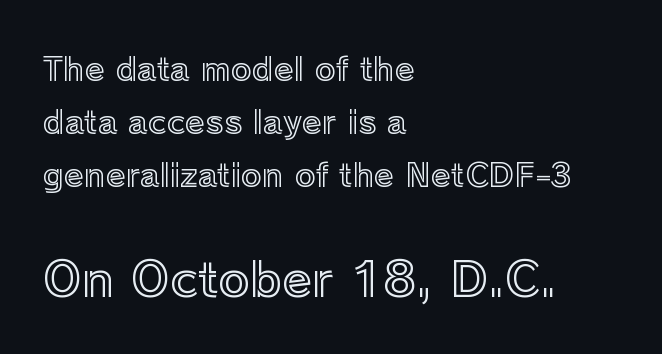
{"italic": "no", "width": "normal", "x_height": "medium", "monospaced": "no", "underline": "no", "align": "left", "line_spacing": "normal", "line_spacing_ratio": 1.66, "letter_spacing": "normal", "letter_spacing_em": 0.0, "larger_block": "second", "size_ratio": 1.5, "glyph_px": 48}
